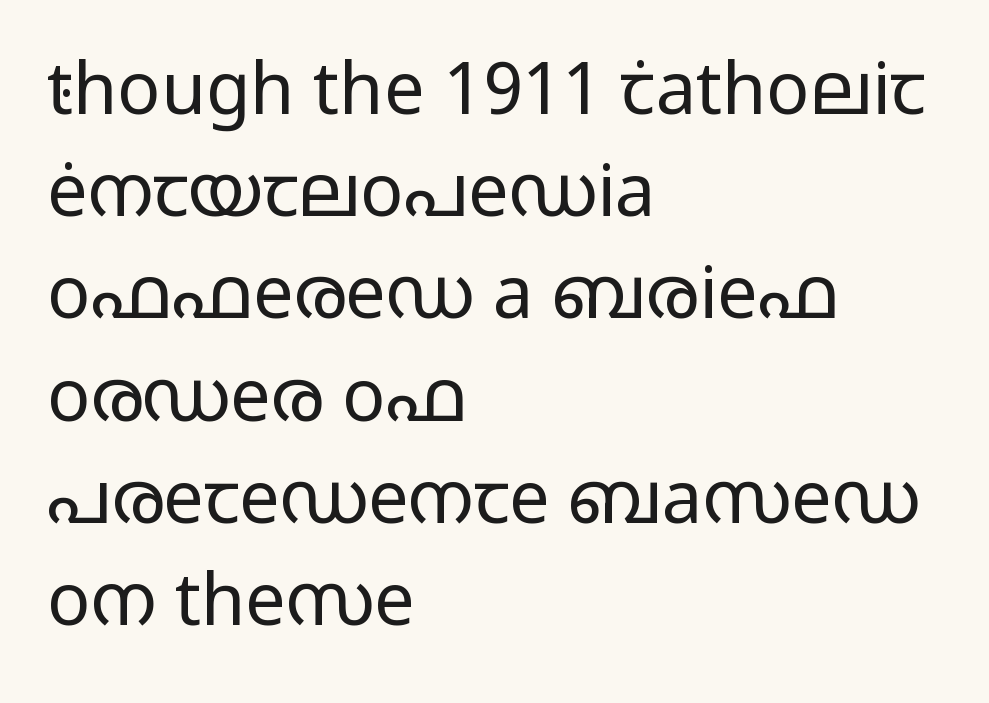
The image shows 72 px regular-weight, wide sans-serif type, upright; set left-aligned, normal line spacing (1.42x), normal letter spacing, not underlined; low stroke contrast and a medium x-height.
